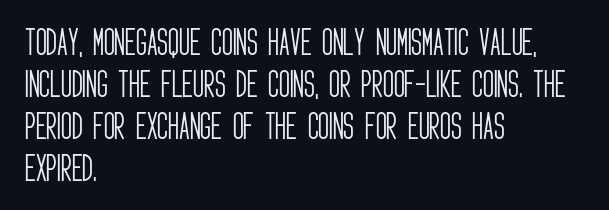
Q: Is the text bold? A: No.
Q: Is the text italic (slanted)? A: No, it is upright.
Q: Is the typeface a serif or a sans-serif typeface? A: Sans-serif.
Q: Is the text underlined? A: No.
Q: How is the paragraph aligned? A: Left-aligned.
Q: Is the spacing between letters normal or unusually wide? A: Normal.
Q: Is the spacing between lines tight, normal or loose? A: Normal.
Q: Width (condensed, normal, or wide)? A: Condensed.
Q: Stroke contrast? A: Low.
Q: x-height? A: Large.
Q: Monospaced? A: No.
